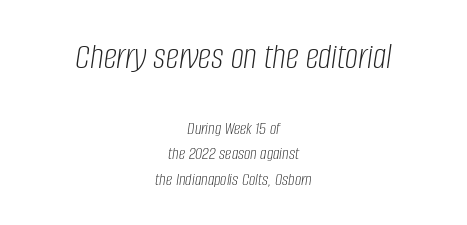
The image shows 37 px light, condensed type, italic (leaning right); set centered, normal line spacing (1.43x), normal letter spacing, not underlined; the first (top) block is 2.06x larger; low stroke contrast and a large x-height.
